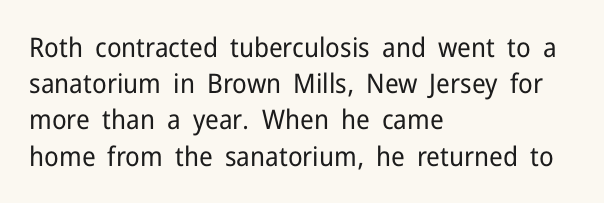
Q: Is the text bold? A: No.
Q: Is the text italic (slanted)? A: No, it is upright.
Q: Is the text underlined? A: No.
Q: How is the paragraph aligned? A: Left-aligned.
Q: Is the spacing between letters normal or unusually wide? A: Normal.
Q: Is the spacing between lines tight, normal or loose? A: Normal.
